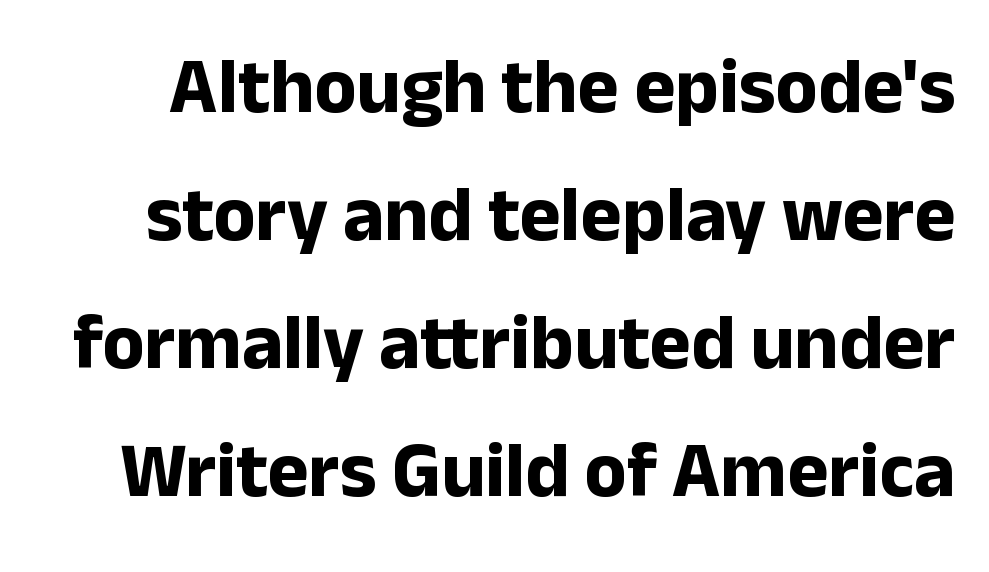
Q: Is the text bold? A: Yes.
Q: Is the text italic (slanted)? A: No, it is upright.
Q: Is the typeface a serif or a sans-serif typeface? A: Sans-serif.
Q: Is the text underlined? A: No.
Q: Is the spacing between letters normal or unusually wide? A: Normal.
Q: Is the spacing between lines tight, normal or loose? A: Normal.
Q: Width (condensed, normal, or wide)? A: Normal.
Q: Stroke contrast? A: Low.
Q: x-height? A: Medium.
Q: Monospaced? A: No.
